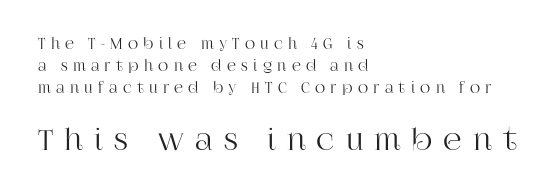
The image shows 29 px serif type, upright; set left-aligned, normal line spacing (1.57x), unusually wide letter spacing (+0.38 em), not underlined; the second (bottom) block is 2.07x larger; high stroke contrast and a large x-height.
